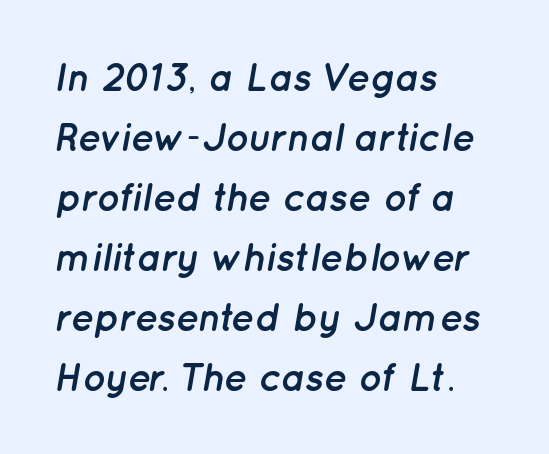
The image shows 39 px semibold type, italic (leaning right); set left-aligned, normal line spacing (1.54x), normal letter spacing, not underlined; low stroke contrast and a medium x-height.
